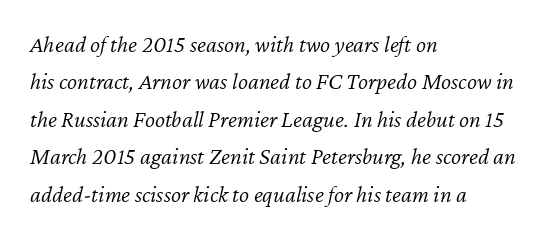
The image shows 24 px text type, italic (leaning right); set left-aligned, normal line spacing (1.56x), normal letter spacing, not underlined.
